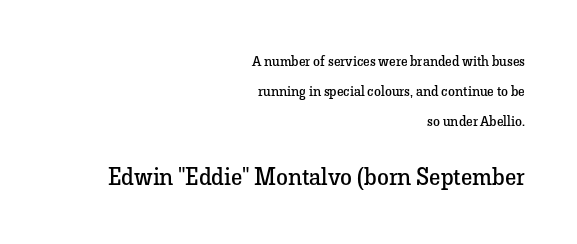
{"italic": "no", "bold": "no", "underline": "no", "align": "right", "line_spacing": "loose", "line_spacing_ratio": 2.15, "letter_spacing": "normal", "letter_spacing_em": 0.0, "larger_block": "second", "size_ratio": 1.71, "glyph_px": 24}
